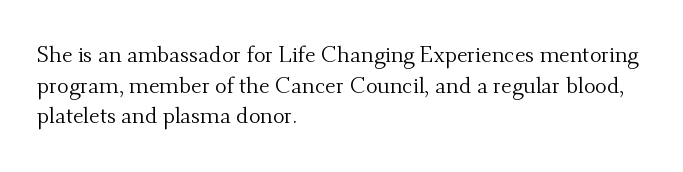
Q: Is the text bold? A: No.
Q: Is the text italic (slanted)? A: No, it is upright.
Q: Is the text underlined? A: No.
Q: How is the paragraph aligned? A: Left-aligned.
Q: Is the spacing between letters normal or unusually wide? A: Normal.
Q: Is the spacing between lines tight, normal or loose? A: Normal.
